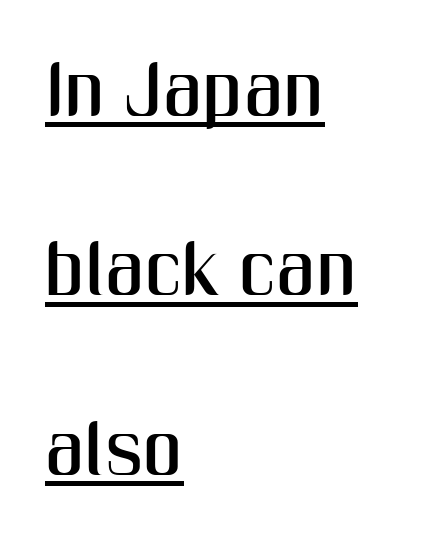
Does the type have serifs? No, each stem ends abruptly. The lines in this sample share a left origin and differ only in where they stop. Words appear dense and cohesive because spacing is normal. Like a heading marked for emphasis, these lines bear an underscore. These lines were composed using upright roman letters. This sample has the flowing, uneven cadence of proportional lettering.
